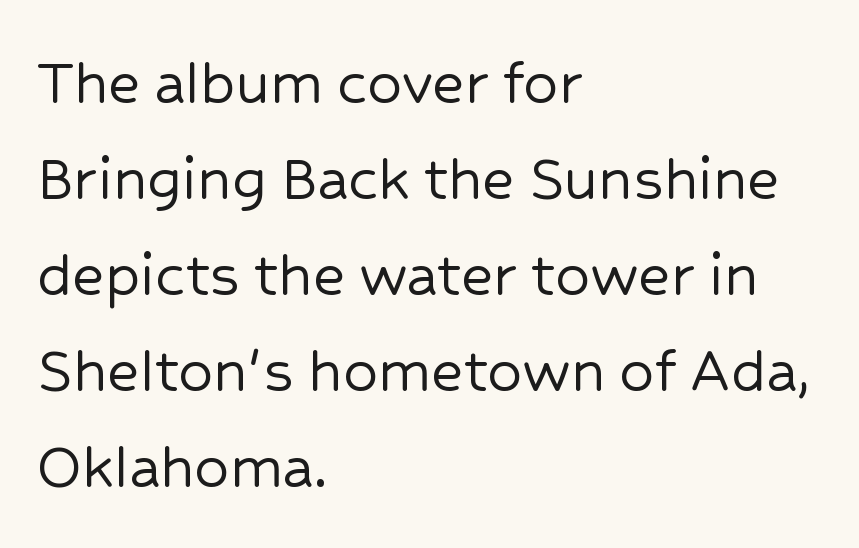
Q: Is the text italic (slanted)? A: No, it is upright.
Q: Is the typeface a serif or a sans-serif typeface? A: Sans-serif.
Q: Is the text underlined? A: No.
Q: How is the paragraph aligned? A: Left-aligned.
Q: Is the spacing between letters normal or unusually wide? A: Normal.
Q: Is the spacing between lines tight, normal or loose? A: Normal.
Q: Width (condensed, normal, or wide)? A: Normal.
Q: Stroke contrast? A: Low.
Q: x-height? A: Medium.
Q: Monospaced? A: No.
